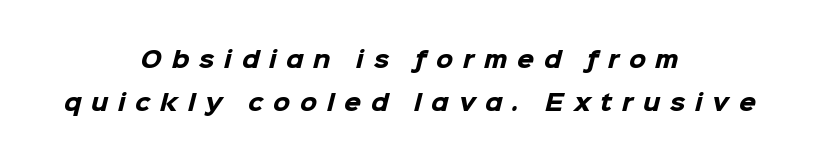
The image shows 22 px bold type; set centered, loose line spacing (1.96x), unusually wide letter spacing (+0.44 em), not underlined.
